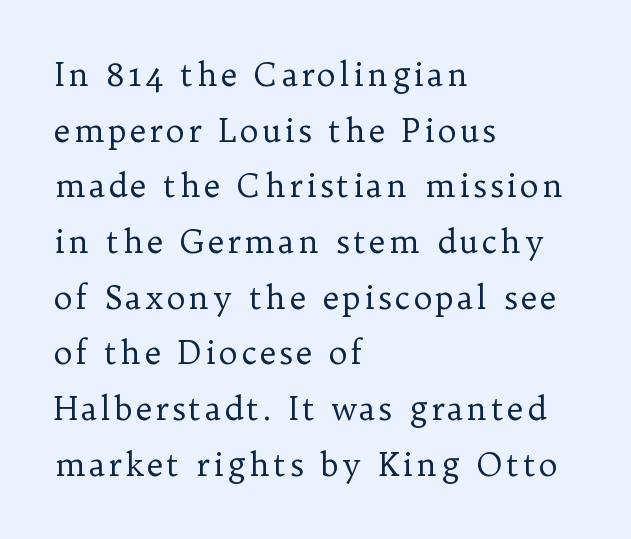
The image shows 32 px regular-weight serif type, upright; set left-aligned, line spacing 1.74x, not underlined; low stroke contrast and a medium x-height.
